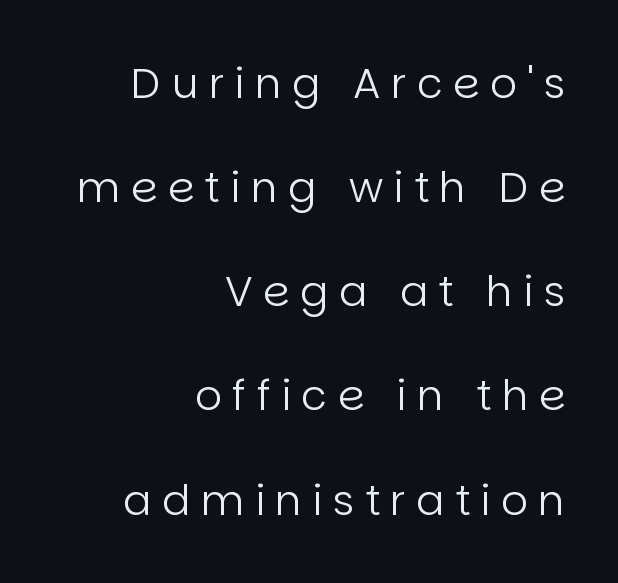
The type sits square on the baseline with zero lean. In terms of letterspacing, this is a distinctly airy, spread setting. Quick note: interline space is abundant. Varying glyph widths throughout — classic text-font behaviour.
